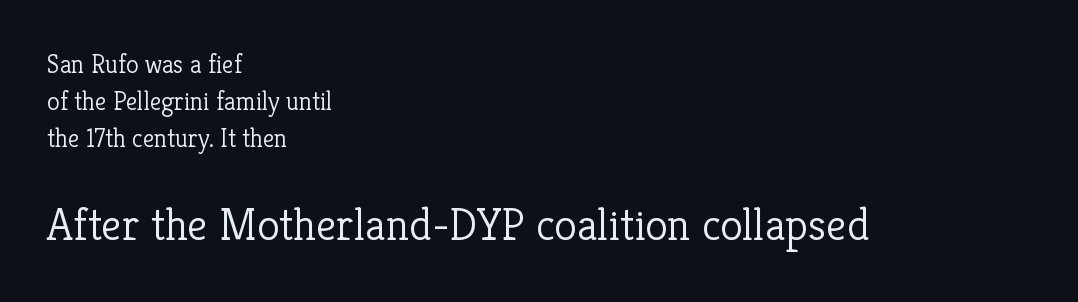
Check under the words: just untouched page. Leading matches the norm, producing a regular column. Counters stay open thanks to moderate or lighter strokes. The rendering enlarges the type as you move from the upper chunk to the lower. Teacher's note: observe the even left margin — that is flush-left alignment.
